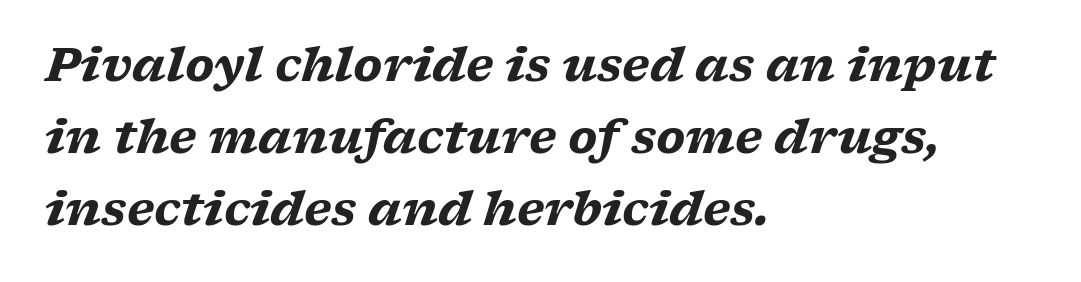
The image shows 46 px heavy, wide serif type, italic (leaning right); set left-aligned, normal line spacing (1.57x), normal letter spacing, not underlined; low stroke contrast and a medium x-height.
